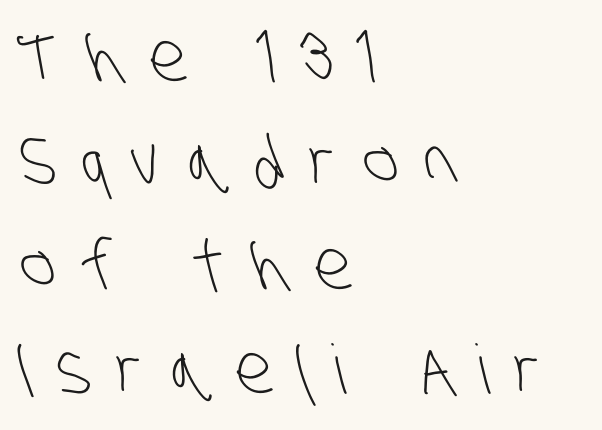
Stems here are at most as thick as an everyday book face. Underline: absent. Do the characters align in a grid? No, the font is proportional. Successive baselines arrive at the customary interval. The face used here is a sans, in the tradition of grotesques and geometrics. Here the glyphs are tracked loosely, breaking word shapes into spaced letters.
